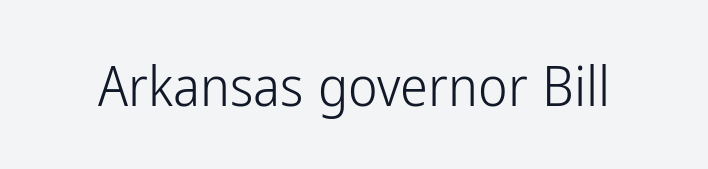
{"serif": "no", "italic": "no", "bold": "no", "weight": "light", "width": "condensed", "stroke_contrast": "low", "x_height": "medium", "monospaced": "no", "underline": "no", "letter_spacing": "normal", "letter_spacing_em": 0.0, "glyph_px": 56}
